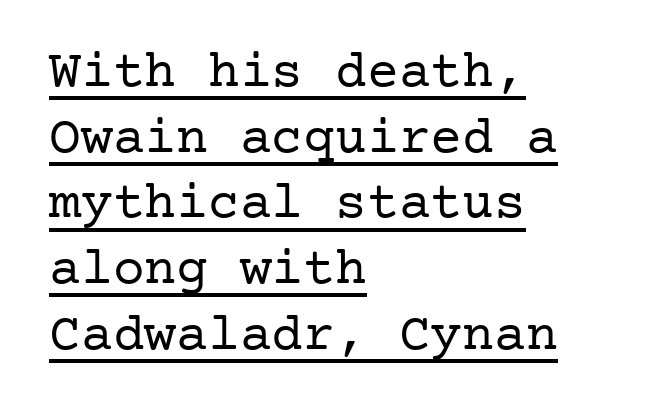
Q: Is the text bold? A: No.
Q: Is the text italic (slanted)? A: No, it is upright.
Q: Is the typeface a serif or a sans-serif typeface? A: Serif.
Q: Is the text underlined? A: Yes.
Q: How is the paragraph aligned? A: Left-aligned.
Q: Is the spacing between letters normal or unusually wide? A: Normal.
Q: Width (condensed, normal, or wide)? A: Normal.
Q: Stroke contrast? A: Low.
Q: x-height? A: Medium.
